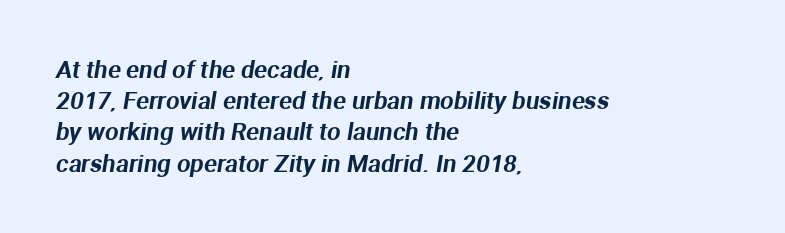
{"underline": "no", "align": "left", "line_spacing": "normal", "line_spacing_ratio": 1.3, "letter_spacing": "normal", "letter_spacing_em": 0.0, "glyph_px": 24}
